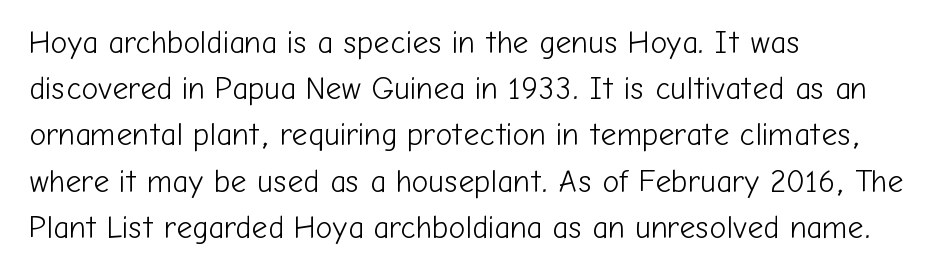
The image shows 31 px light sans-serif type, upright; set left-aligned, normal line spacing (1.49x), normal letter spacing, not underlined; low stroke contrast and a medium x-height.
